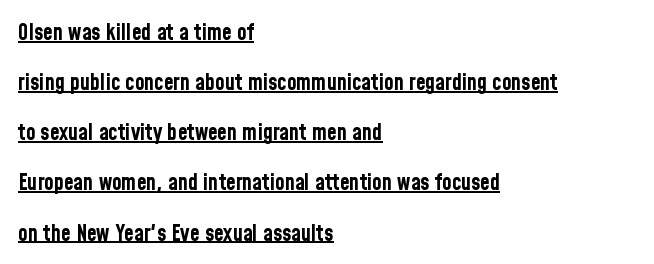
The image shows 22 px bold type, upright; set left-aligned, loose line spacing (2.28x), normal letter spacing, underlined.
